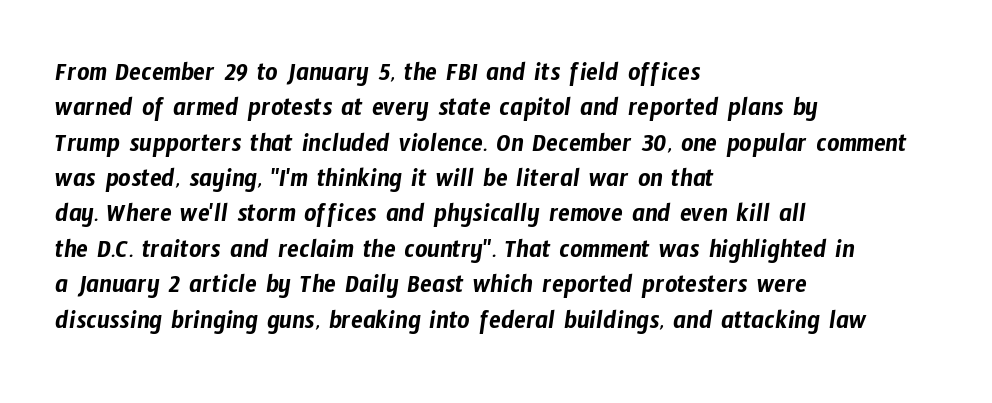
The image shows 27 px text type; set left-aligned, normal line spacing (1.31x), normal letter spacing, not underlined.
